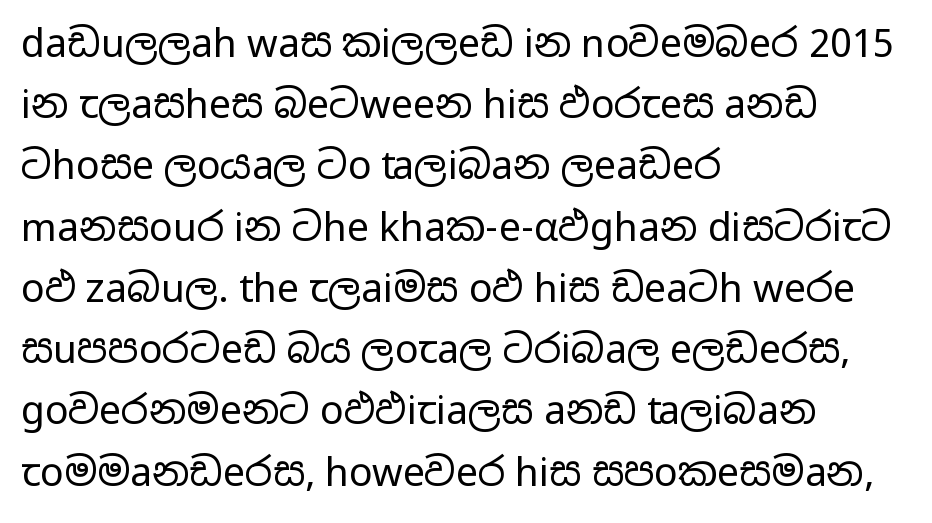
{"serif": "no", "italic": "no", "bold": "no", "weight": "regular", "width": "wide", "stroke_contrast": "low", "x_height": "medium", "monospaced": "no", "underline": "no", "align": "left", "line_spacing": "normal", "line_spacing_ratio": 1.57, "letter_spacing": "normal", "letter_spacing_em": 0.0, "glyph_px": 39}
